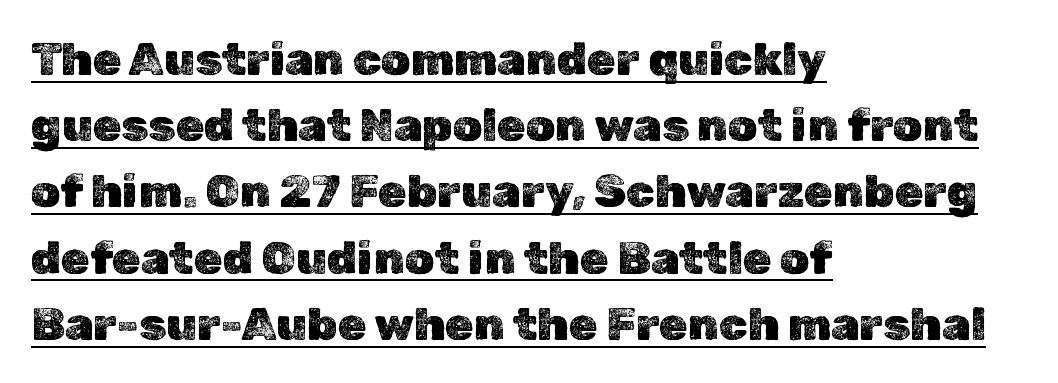
{"italic": "no", "width": "normal", "x_height": "medium", "monospaced": "no", "underline": "yes", "align": "left", "line_spacing": "normal", "line_spacing_ratio": 1.44, "letter_spacing": "normal", "letter_spacing_em": 0.0, "glyph_px": 46}
